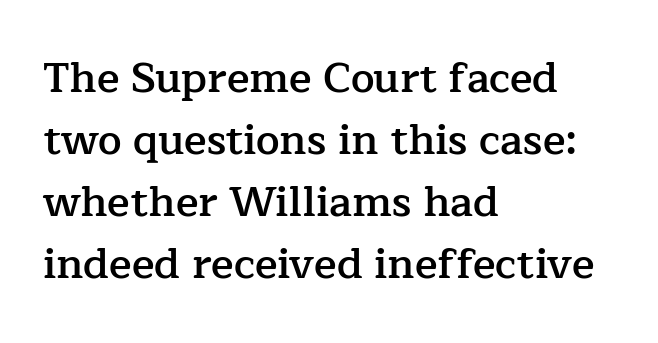
The image shows 42 px semibold serif type, upright; set left-aligned, normal line spacing (1.48x), normal letter spacing, not underlined; low stroke contrast and a medium x-height.
